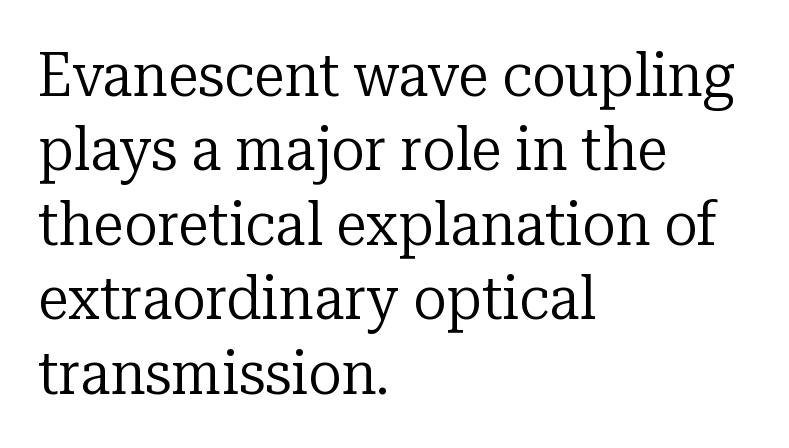
{"serif": "yes", "italic": "no", "bold": "no", "weight": "regular", "width": "normal", "stroke_contrast": "low", "x_height": "medium", "monospaced": "no", "underline": "no", "align": "left", "line_spacing_ratio": 1.2, "letter_spacing": "normal", "letter_spacing_em": 0.0, "glyph_px": 62}
